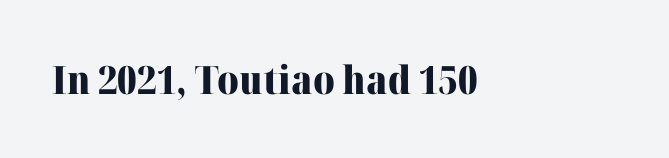
Plenty of ink on the page — the face is bold. Classification — serif. Students, note that the glyphs here touch the page at normal intervals. The passage shown is typed in a proportional face where columns would drift. This rendering features lettering with no underline.
